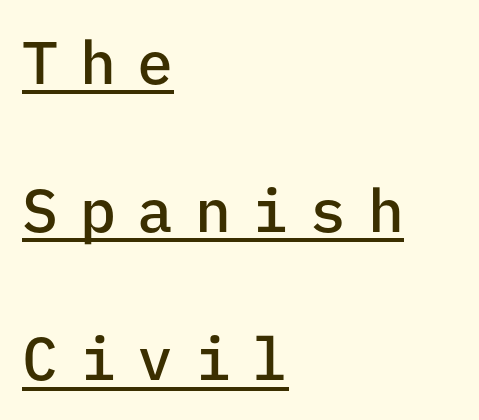
Q: Is the text bold? A: Semi-bold.
Q: Is the text italic (slanted)? A: No, it is upright.
Q: Is the typeface a serif or a sans-serif typeface? A: Sans-serif.
Q: Is the text underlined? A: Yes.
Q: How is the paragraph aligned? A: Left-aligned.
Q: Is the spacing between letters normal or unusually wide? A: Unusually wide.
Q: Is the spacing between lines tight, normal or loose? A: Loose.
Q: Width (condensed, normal, or wide)? A: Normal.
Q: Stroke contrast? A: Low.
Q: x-height? A: Medium.
Q: Monospaced? A: Yes.
